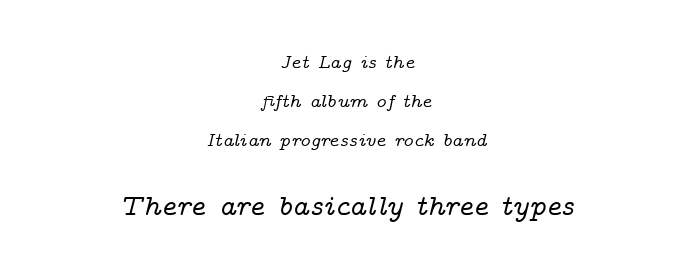
Q: Is the text italic (slanted)? A: Yes, it leans right by about 14 degrees.
Q: Is the typeface a serif or a sans-serif typeface? A: Serif.
Q: Is the text underlined? A: No.
Q: How is the paragraph aligned? A: Centered.
Q: Is the spacing between letters normal or unusually wide? A: Normal.
Q: Is the spacing between lines tight, normal or loose? A: Loose.
Q: Which block of text is set in a larger size, the first (top) or the second (bottom)? A: The second (bottom) one.
Q: Width (condensed, normal, or wide)? A: Wide.
Q: Stroke contrast? A: Low.
Q: x-height? A: Medium.
Q: Monospaced? A: No.
